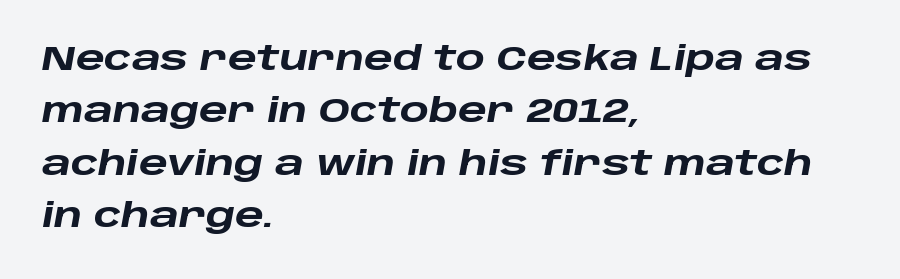
{"italic": "yes", "lean": "right", "slant_degrees": 10, "bold": "yes", "weight": "heavy", "width": "wide", "stroke_contrast": "low", "x_height": "large", "monospaced": "no", "underline": "no", "align": "left", "line_spacing": "normal", "line_spacing_ratio": 1.54, "letter_spacing": "normal", "letter_spacing_em": 0.0, "glyph_px": 34}
